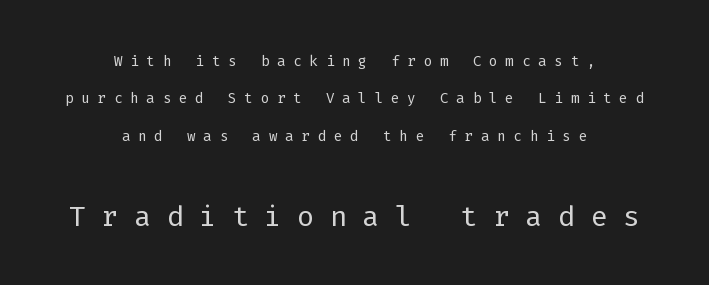
The image shows 40 px light sans-serif type, upright, monospaced; set centered, line spacing 1.87x, unusually wide letter spacing (+0.39 em), not underlined; the second (bottom) block is 2.0x larger; low stroke contrast and a medium x-height.
